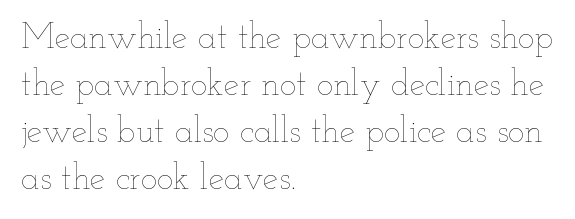
Q: Is the text bold? A: No.
Q: Is the text italic (slanted)? A: No, it is upright.
Q: Is the text underlined? A: No.
Q: How is the paragraph aligned? A: Left-aligned.
Q: Is the spacing between letters normal or unusually wide? A: Normal.
Q: Is the spacing between lines tight, normal or loose? A: Normal.
Q: Width (condensed, normal, or wide)? A: Wide.
Q: Stroke contrast? A: Low.
Q: x-height? A: Small.
Q: Monospaced? A: No.
